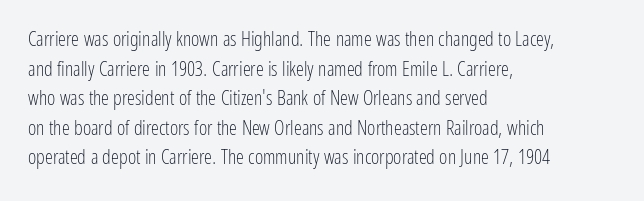
Compared with a typical body face, this is equally light or lighter still. The line texture is even and compact thanks to regular tracking. The space directly below the letters is spotless. Nope, not italic — everything's standing straight.
